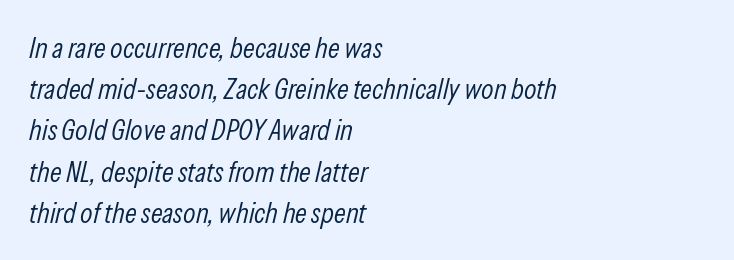
The characters are drawn with everyday or finer stroke widths. A typesetter would mark this as italic. Here the designer chose a conventional face with non-uniform glyph widths. The rendering keeps characters at their native spacing. Notice how descenders clear the ascenders below comfortably — that's standard leading. Is the block centered? No — it sits flush against the left margin.
